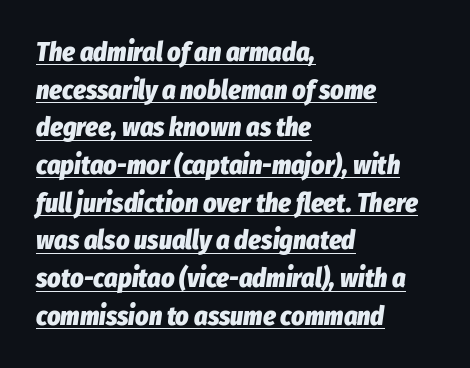
Q: Is the text bold? A: Yes.
Q: Is the text italic (slanted)? A: Yes, it leans right by about 8 degrees.
Q: Is the text underlined? A: Yes.
Q: How is the paragraph aligned? A: Left-aligned.
Q: Is the spacing between letters normal or unusually wide? A: Normal.
Q: Is the spacing between lines tight, normal or loose? A: Normal.
